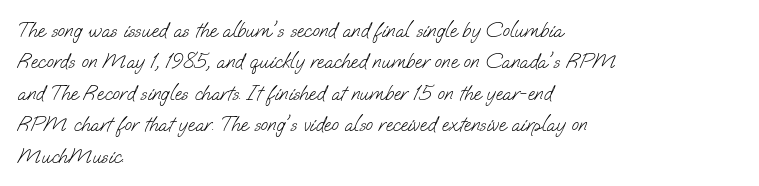
Q: Is the text bold? A: No.
Q: Is the text underlined? A: No.
Q: How is the paragraph aligned? A: Left-aligned.
Q: Is the spacing between letters normal or unusually wide? A: Normal.
Q: Is the spacing between lines tight, normal or loose? A: Normal.
